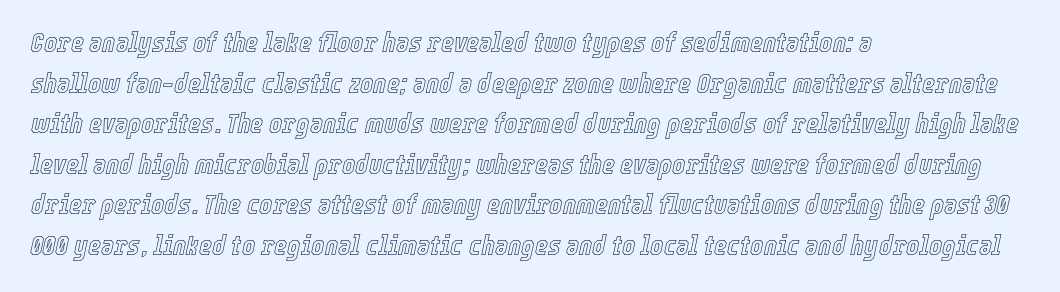
The font's italic variant was chosen for this text. Only glyphs here, with clear space below each row. Varying glyph widths throughout — classic text-font behaviour. The tracking reads as untouched default to a designer's eye.
